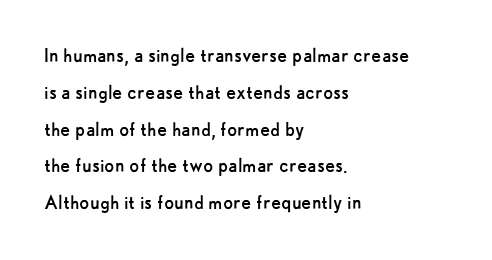
The rendering uses a moderate line-height, typical for paragraphs. The cut favours lightness, reaching ordinary text weight at its darkest. This is roman type, the default non-slanted kind. A student would call this left alignment; a typographer would say flush left, rag right. Honestly, there is no underline to notice here at all. The letterforms sit shoulder to shoulder at normal distance.
